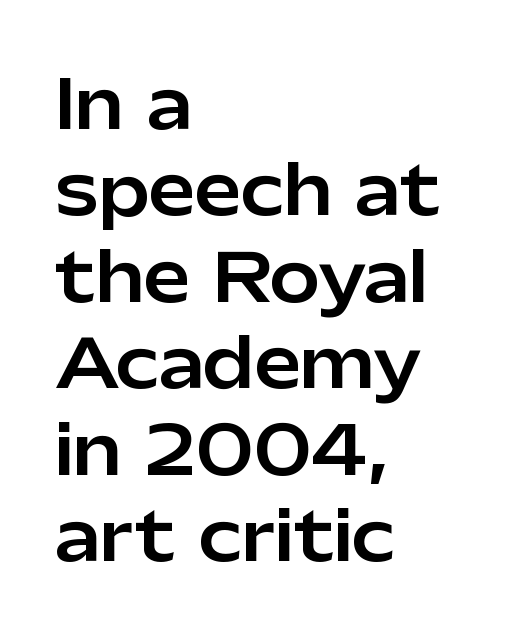
Q: Is the text italic (slanted)? A: No, it is upright.
Q: Is the typeface a serif or a sans-serif typeface? A: Sans-serif.
Q: Is the text underlined? A: No.
Q: How is the paragraph aligned? A: Left-aligned.
Q: Is the spacing between letters normal or unusually wide? A: Normal.
Q: Is the spacing between lines tight, normal or loose? A: Normal.
Q: Width (condensed, normal, or wide)? A: Normal.
Q: Stroke contrast? A: Low.
Q: x-height? A: Medium.
Q: Monospaced? A: No.
